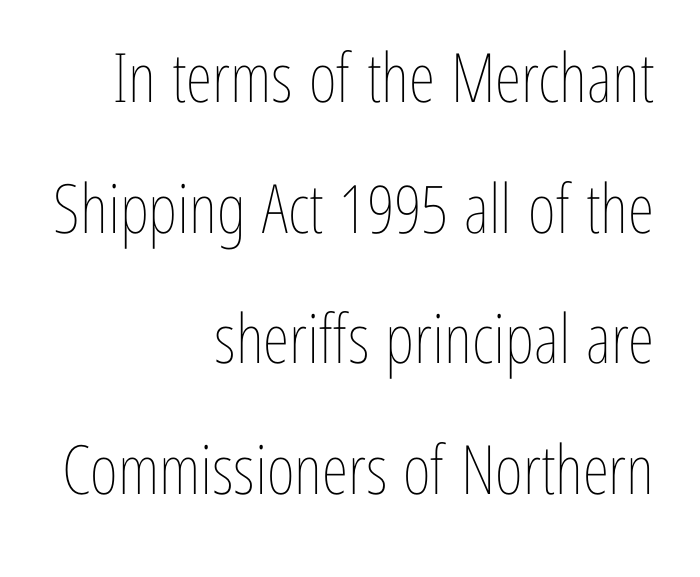
The image shows 68 px thin, condensed type, upright; set right-aligned, loose line spacing (1.92x), normal letter spacing, not underlined; low stroke contrast and a medium x-height.
